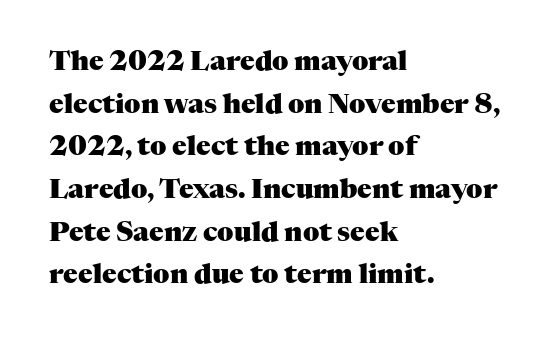
Typesetter's note: full bold, strokes at maximum text heaviness. Compared with typical paragraphs, the rows here are spaced about the same. Layout note: lines flush left. The passage shown is not underscored anywhere.
